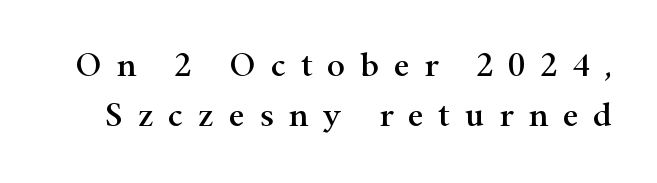
The image shows 34 px wide serif type, upright; set normal line spacing (1.48x), unusually wide letter spacing (+0.44 em), not underlined; high stroke contrast and a small x-height.
